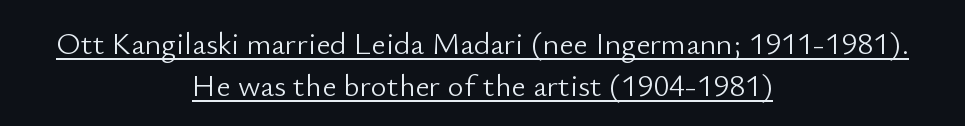
Q: Is the text bold? A: No.
Q: Is the text italic (slanted)? A: No, it is upright.
Q: Is the typeface a serif or a sans-serif typeface? A: Sans-serif.
Q: Is the text underlined? A: Yes.
Q: How is the paragraph aligned? A: Centered.
Q: Is the spacing between letters normal or unusually wide? A: Normal.
Q: Is the spacing between lines tight, normal or loose? A: Normal.
Q: Width (condensed, normal, or wide)? A: Normal.
Q: Stroke contrast? A: Low.
Q: x-height? A: Small.
Q: Monospaced? A: No.
